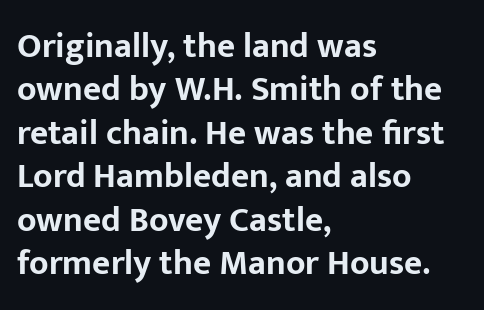
{"serif": "no", "italic": "no", "bold": "yes", "weight": "bold", "width": "normal", "stroke_contrast": "low", "x_height": "medium", "monospaced": "no", "underline": "no", "align": "left", "line_spacing_ratio": 1.24, "letter_spacing": "normal", "letter_spacing_em": 0.0, "glyph_px": 35}
